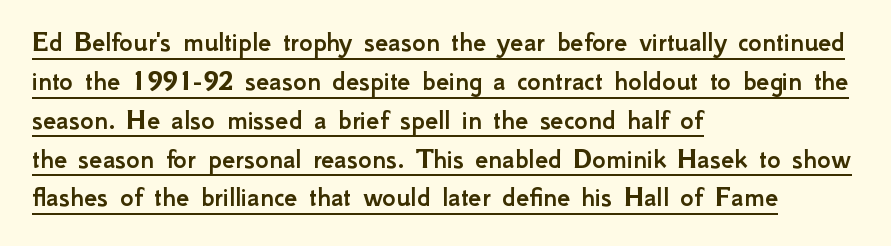
{"serif": "no", "italic": "no", "width": "normal", "stroke_contrast": "low", "x_height": "small", "monospaced": "no", "underline": "yes", "align": "left", "line_spacing": "normal", "line_spacing_ratio": 1.34, "letter_spacing": "normal", "letter_spacing_em": 0.0, "glyph_px": 29}
